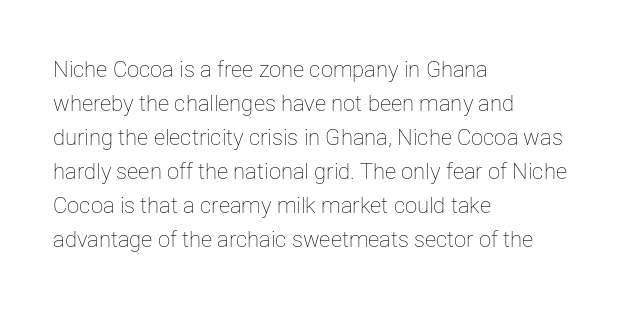
{"italic": "no", "bold": "no", "underline": "no", "align": "left", "line_spacing": "normal", "line_spacing_ratio": 1.55, "letter_spacing": "normal", "letter_spacing_em": 0.0, "glyph_px": 22}
